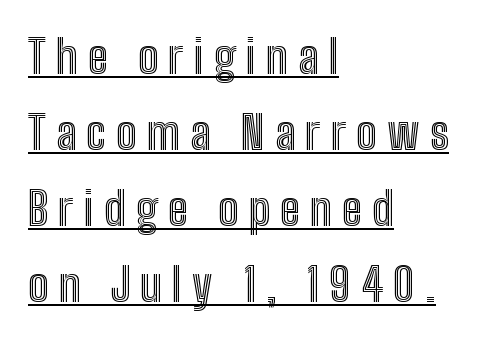
A student would call this left alignment; a typographer would say flush left, rag right. Quick note: not italic, upright. Quick note: underline on. Think of a printed novel: that variable character pitch is what you see here. If you measured baseline to baseline, you'd find a middling distance.
